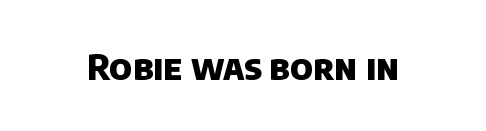
The image shows 35 px heavy sans-serif type; set normal letter spacing, not underlined; low stroke contrast and a large x-height.
